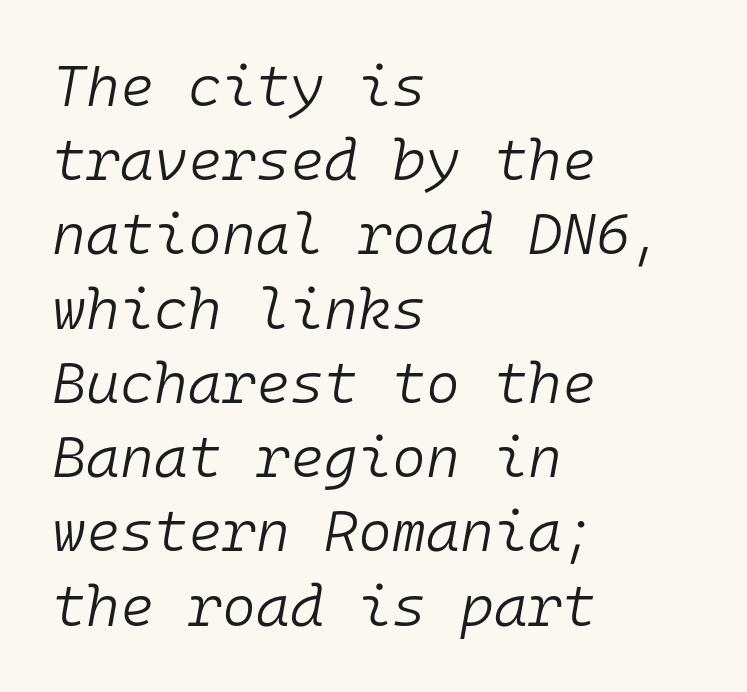
{"italic": "yes", "lean": "right", "slant_degrees": 10, "bold": "no", "weight": "light", "width": "normal", "stroke_contrast": "low", "x_height": "medium", "monospaced": "yes", "underline": "no", "align": "left", "line_spacing": "normal", "line_spacing_ratio": 1.28, "letter_spacing": "normal", "letter_spacing_em": 0.0, "glyph_px": 58}
